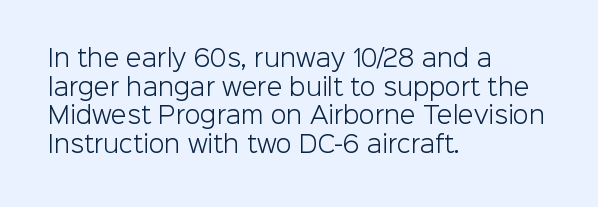
Q: Is the text bold? A: No.
Q: Is the text italic (slanted)? A: No, it is upright.
Q: Is the text underlined? A: No.
Q: How is the paragraph aligned? A: Left-aligned.
Q: Is the spacing between letters normal or unusually wide? A: Normal.
Q: Is the spacing between lines tight, normal or loose? A: Normal.
